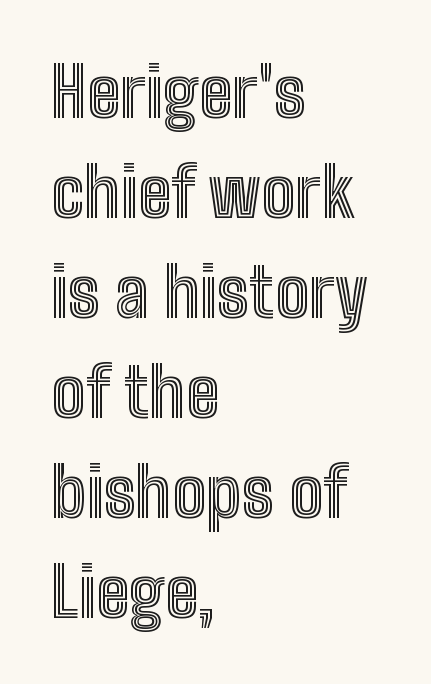
The image shows 68 px condensed type, upright; set left-aligned, normal line spacing (1.47x), normal letter spacing, not underlined; a medium x-height.
